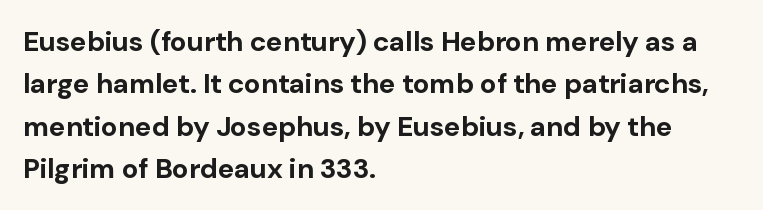
Underline: absent. Students, note that the glyphs here touch the page at normal intervals. This rendering employs a face without finishing strokes, i.e., a sans-serif. Vertical strokes here are truly vertical. Here the designer chose a conventional face with non-uniform glyph widths. This rendering uses left alignment, leaving the right contour irregular.
